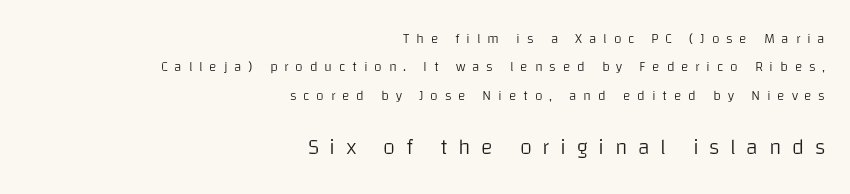
These lines are set flush right with a ragged left edge. Block two is the big one; block one sits smaller above it. No chunkiness to these letters — they're not bold. Descenders are the only things crossing below the line. Is there much room between lines? Yes — plenty of vertical air separates them. The typography opts for an upright posture over an oblique one.
